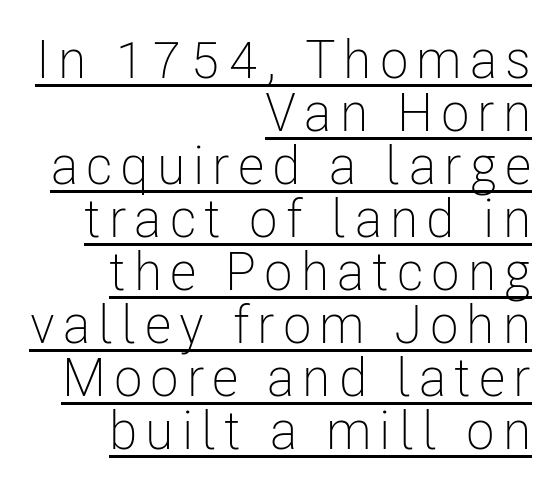
{"serif": "no", "italic": "no", "bold": "no", "weight": "light", "width": "condensed", "stroke_contrast": "low", "x_height": "medium", "monospaced": "no", "underline": "yes", "align": "right", "line_spacing": "tight", "line_spacing_ratio": 1.0, "glyph_px": 53}
